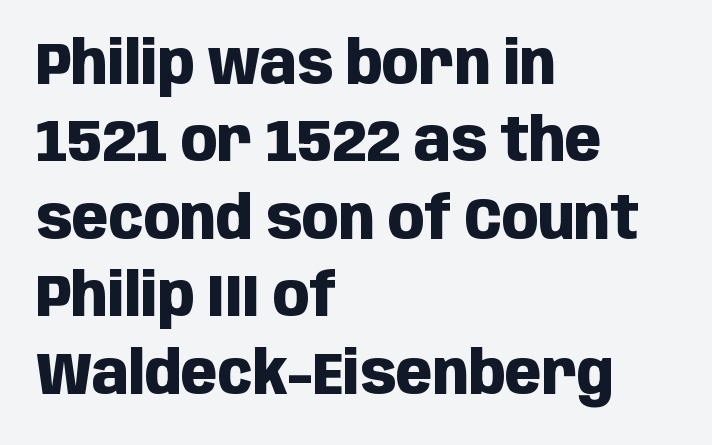
Q: Is the text bold? A: Yes.
Q: Is the text italic (slanted)? A: No, it is upright.
Q: Is the typeface a serif or a sans-serif typeface? A: Sans-serif.
Q: Is the text underlined? A: No.
Q: How is the paragraph aligned? A: Left-aligned.
Q: Is the spacing between letters normal or unusually wide? A: Normal.
Q: Is the spacing between lines tight, normal or loose? A: Normal.
Q: Width (condensed, normal, or wide)? A: Condensed.
Q: Stroke contrast? A: Low.
Q: x-height? A: Large.
Q: Monospaced? A: No.
